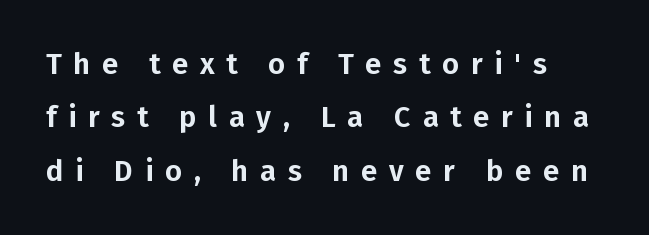
{"serif": "no", "italic": "no", "width": "normal", "stroke_contrast": "low", "x_height": "medium", "monospaced": "no", "underline": "no", "align": "left", "line_spacing_ratio": 1.84, "letter_spacing": "wide", "letter_spacing_em": 0.41, "glyph_px": 29}
